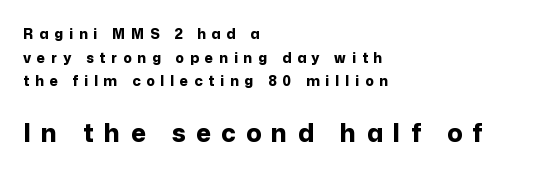
Characters follow at a spacing far wider than the type designer built in. Note: smaller setting up top, larger setting below. Unlike italic type, these characters show no tilt at all. Descender tails drop into unmarked territory. Compared with typical paragraphs, the rows here are spaced about the same. A dark, heavy texture on the line: the type is bold.
